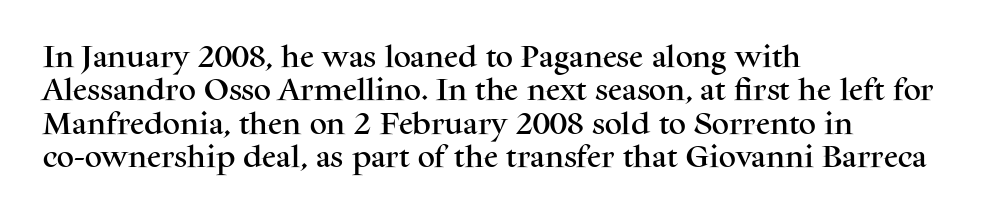
Q: Is the text italic (slanted)? A: No, it is upright.
Q: Is the text underlined? A: No.
Q: How is the paragraph aligned? A: Left-aligned.
Q: Is the spacing between letters normal or unusually wide? A: Normal.
Q: Is the spacing between lines tight, normal or loose? A: Normal.
